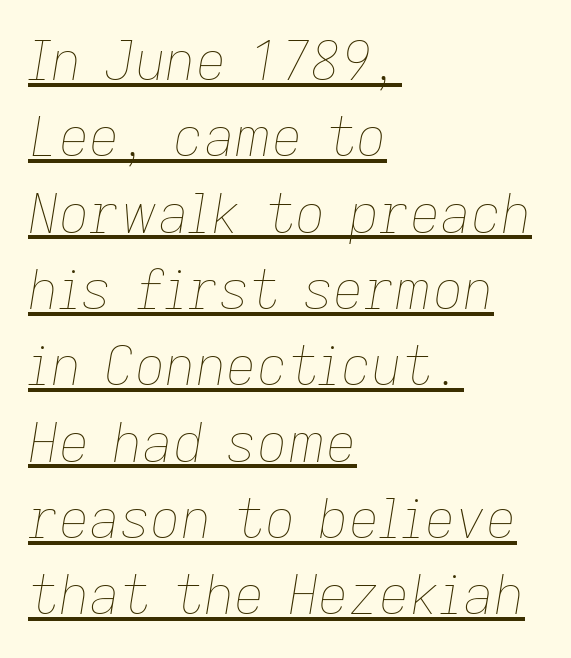
{"italic": "yes", "lean": "right", "slant_degrees": 9, "bold": "no", "weight": "thin", "width": "normal", "stroke_contrast": "low", "x_height": "medium", "monospaced": "no", "underline": "yes", "align": "left", "line_spacing": "normal", "line_spacing_ratio": 1.44, "letter_spacing": "normal", "letter_spacing_em": 0.0, "glyph_px": 53}
